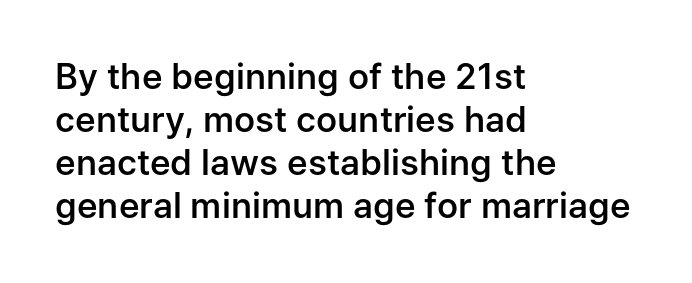
Q: Is the text bold? A: Semi-bold.
Q: Is the text italic (slanted)? A: No, it is upright.
Q: Is the typeface a serif or a sans-serif typeface? A: Sans-serif.
Q: Is the text underlined? A: No.
Q: How is the paragraph aligned? A: Left-aligned.
Q: Is the spacing between letters normal or unusually wide? A: Normal.
Q: Width (condensed, normal, or wide)? A: Normal.
Q: Stroke contrast? A: Low.
Q: x-height? A: Medium.
Q: Monospaced? A: No.
